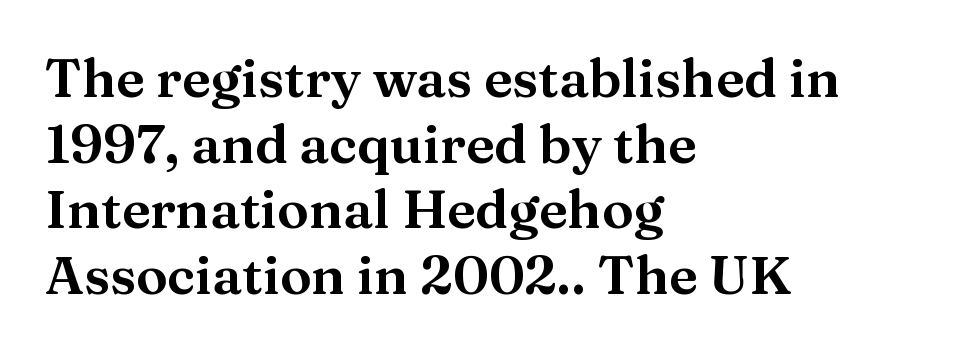
Is this a fixed-width face? No — the glyphs have proportional, varying widths. Which margin do the lines hug? The left one — the right edge is uneven. The words here are not underlined. Each word holds together tightly as a unit, with standard inter-letter gaps.
